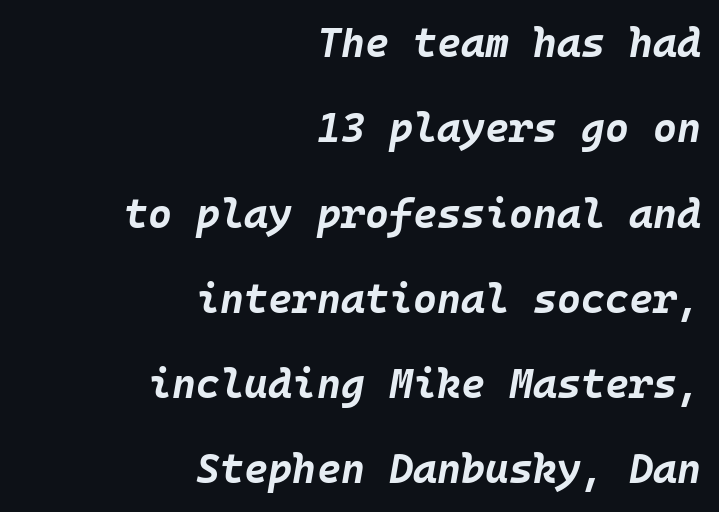
How would I describe the line gaps? Wide and relaxed. Yep, that's italic — everything's leaning. The paragraph has a hard right edge and a soft left edge. Is this a fixed-width face? Yes — each glyph sits in an identical cell. Letter spacing: default.
